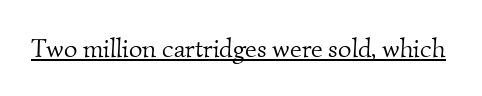
A baseline rule has been typeset under these characters. A quiet, ordinary-to-light weight characterises the typeface. The face used here is rendered with its standard letterfit.
